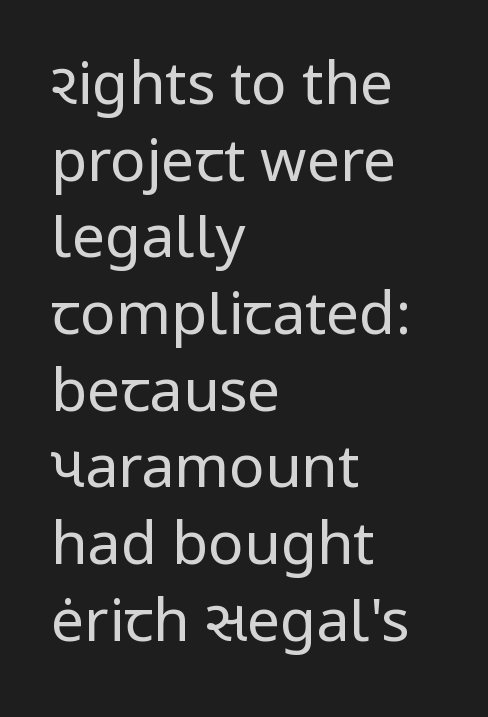
Q: Is the text bold? A: No.
Q: Is the text italic (slanted)? A: No, it is upright.
Q: Is the typeface a serif or a sans-serif typeface? A: Sans-serif.
Q: Is the text underlined? A: No.
Q: How is the paragraph aligned? A: Left-aligned.
Q: Is the spacing between letters normal or unusually wide? A: Normal.
Q: Is the spacing between lines tight, normal or loose? A: Normal.
Q: Width (condensed, normal, or wide)? A: Normal.
Q: Stroke contrast? A: Low.
Q: x-height? A: Medium.
Q: Monospaced? A: No.
